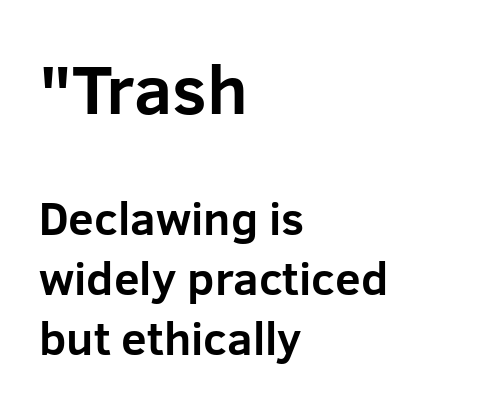
You could not count columns in this text — the font is proportionally spaced. These lines are composed in type without serifs. The baseline area is clear. Ordinary non-slanted type is in use. Which chunk is bigger? The first one — the top block dwarfs the bottom.
